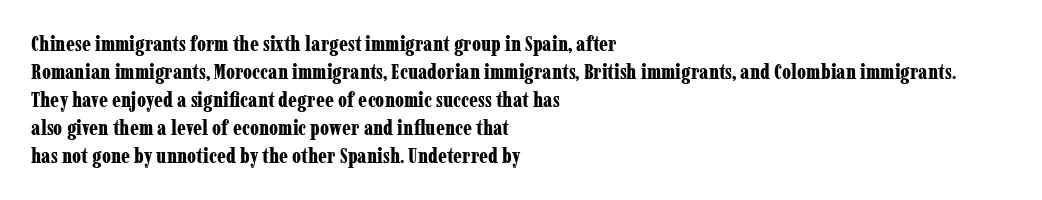
Style check: upright. Reading down the block, your eye returns to a fixed left position each line. This rendering leaves character spacing at its baseline value. Check under the words: just untouched page.
